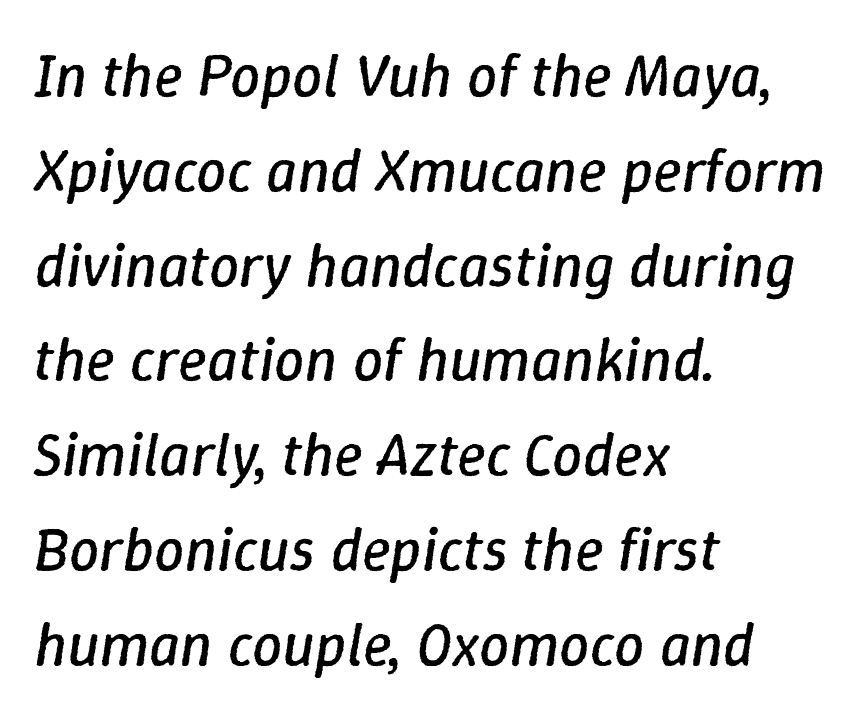
Q: Is the text bold? A: No.
Q: Is the text italic (slanted)? A: Yes, it leans right by about 9 degrees.
Q: Is the text underlined? A: No.
Q: How is the paragraph aligned? A: Left-aligned.
Q: Is the spacing between letters normal or unusually wide? A: Normal.
Q: Is the spacing between lines tight, normal or loose? A: Normal.
Q: Width (condensed, normal, or wide)? A: Normal.
Q: Stroke contrast? A: Low.
Q: x-height? A: Medium.
Q: Monospaced? A: No.
